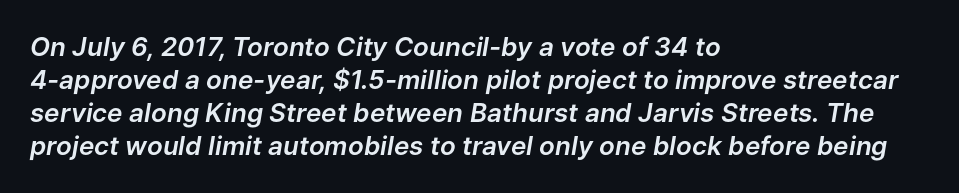
Q: Is the text italic (slanted)? A: Yes, it leans right by about 9 degrees.
Q: Is the text underlined? A: No.
Q: How is the paragraph aligned? A: Left-aligned.
Q: Is the spacing between letters normal or unusually wide? A: Normal.
Q: Is the spacing between lines tight, normal or loose? A: Normal.
